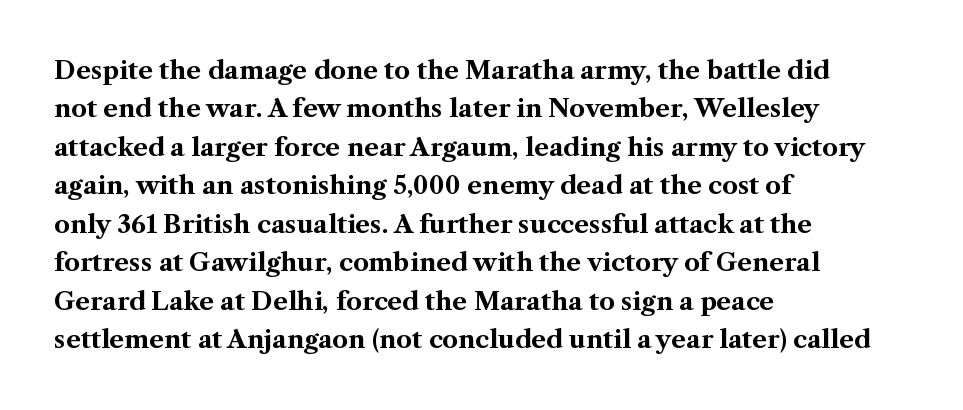
Q: Is the text bold? A: Yes.
Q: Is the text italic (slanted)? A: No, it is upright.
Q: Is the text underlined? A: No.
Q: How is the paragraph aligned? A: Left-aligned.
Q: Is the spacing between letters normal or unusually wide? A: Normal.
Q: Is the spacing between lines tight, normal or loose? A: Normal.
